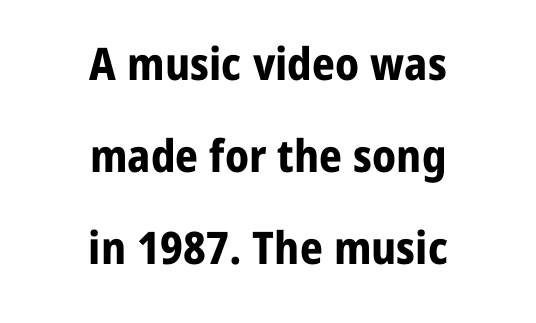
The typography opts for an upright posture over an oblique one. The space beneath each line is pristine and unruled. Character widths vary here, with narrow letters taking less room than wide ones. Rows of type keep a wide berth in the vertical direction. You could call the tracking neutral — neither tight nor loose.
